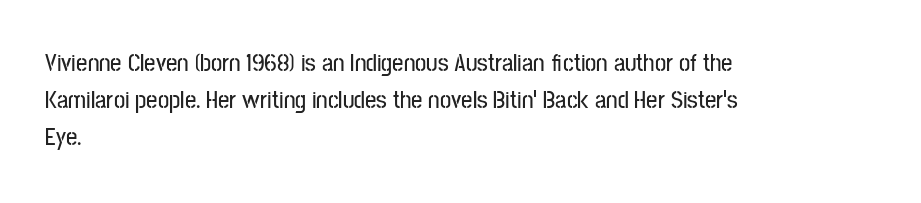
The image shows 25 px text type, upright; set left-aligned, normal line spacing (1.49x), normal letter spacing, not underlined.
